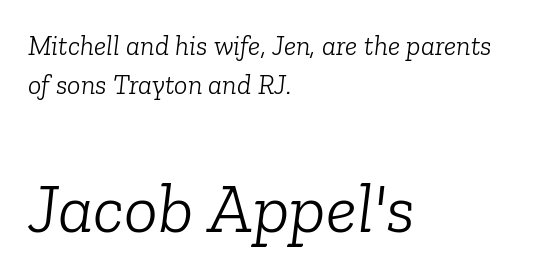
{"serif": "yes", "italic": "yes", "lean": "right", "slant_degrees": 6, "bold": "no", "weight": "light", "width": "normal", "stroke_contrast": "low", "x_height": "medium", "monospaced": "no", "underline": "no", "align": "left", "line_spacing": "normal", "line_spacing_ratio": 1.41, "letter_spacing": "normal", "letter_spacing_em": 0.0, "larger_block": "second", "size_ratio": 2.54, "glyph_px": 71}
